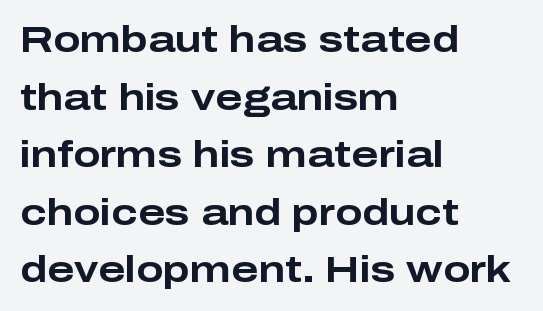
{"serif": "no", "italic": "no", "bold": "yes", "weight": "bold", "width": "wide", "stroke_contrast": "low", "x_height": "medium", "monospaced": "no", "underline": "no", "align": "left", "line_spacing": "normal", "line_spacing_ratio": 1.6, "letter_spacing": "normal", "letter_spacing_em": 0.0, "glyph_px": 36}
